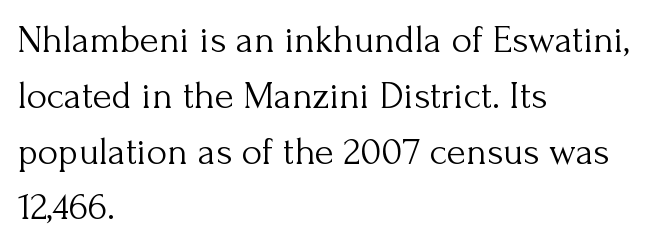
Q: Is the text bold? A: No.
Q: Is the text italic (slanted)? A: No, it is upright.
Q: Is the typeface a serif or a sans-serif typeface? A: Serif.
Q: Is the text underlined? A: No.
Q: How is the paragraph aligned? A: Left-aligned.
Q: Is the spacing between letters normal or unusually wide? A: Normal.
Q: Is the spacing between lines tight, normal or loose? A: Normal.
Q: Width (condensed, normal, or wide)? A: Normal.
Q: Stroke contrast? A: Medium.
Q: x-height? A: Small.
Q: Monospaced? A: No.
